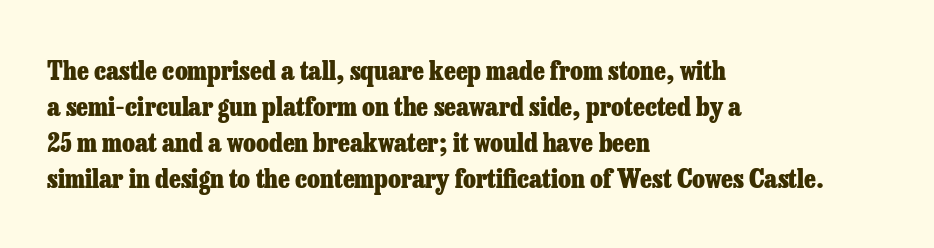
{"italic": "no", "bold": "yes", "underline": "no", "align": "left", "line_spacing": "normal", "line_spacing_ratio": 1.39, "letter_spacing": "normal", "letter_spacing_em": 0.0, "glyph_px": 26}
